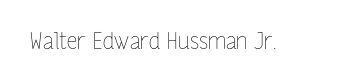
Q: Is the text bold? A: No.
Q: Is the text italic (slanted)? A: No, it is upright.
Q: Is the text underlined? A: No.
Q: Is the spacing between letters normal or unusually wide? A: Normal.
